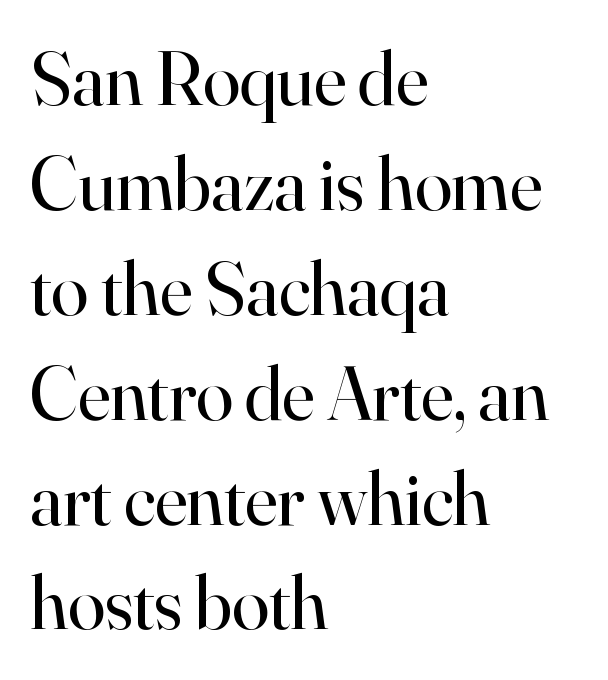
{"serif": "yes", "italic": "no", "bold": "no", "weight": "regular", "width": "normal", "stroke_contrast": "high", "x_height": "small", "monospaced": "no", "underline": "no", "align": "left", "line_spacing": "normal", "line_spacing_ratio": 1.38, "letter_spacing": "normal", "letter_spacing_em": 0.0, "glyph_px": 76}
